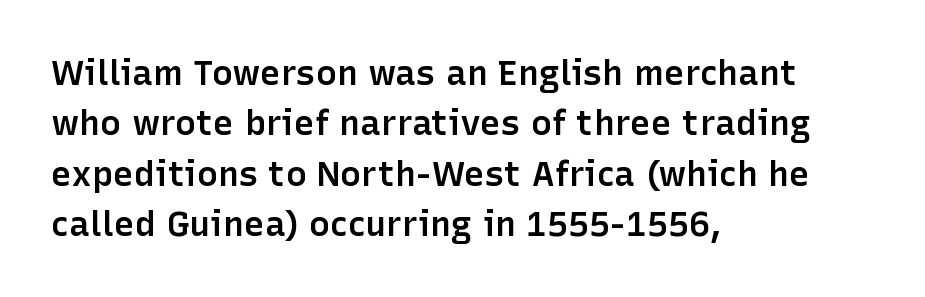
Q: Is the text bold? A: Semi-bold.
Q: Is the text italic (slanted)? A: No, it is upright.
Q: Is the typeface a serif or a sans-serif typeface? A: Sans-serif.
Q: Is the text underlined? A: No.
Q: How is the paragraph aligned? A: Left-aligned.
Q: Is the spacing between letters normal or unusually wide? A: Normal.
Q: Is the spacing between lines tight, normal or loose? A: Normal.
Q: Width (condensed, normal, or wide)? A: Normal.
Q: Stroke contrast? A: Low.
Q: x-height? A: Medium.
Q: Monospaced? A: No.
